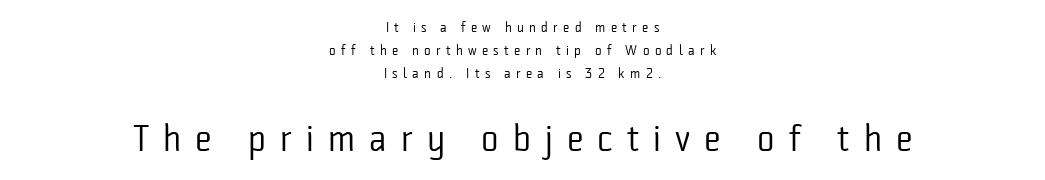
{"serif": "no", "italic": "no", "bold": "no", "weight": "regular", "width": "condensed", "stroke_contrast": "low", "x_height": "medium", "monospaced": "no", "underline": "no", "align": "center", "line_spacing": "normal", "line_spacing_ratio": 1.64, "letter_spacing": "wide", "letter_spacing_em": 0.38, "larger_block": "second", "size_ratio": 2.64, "glyph_px": 37}
